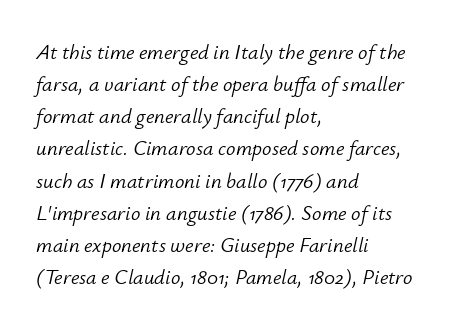
The image shows 21 px text type, italic (leaning right); set left-aligned, normal line spacing (1.53x), normal letter spacing, not underlined.
